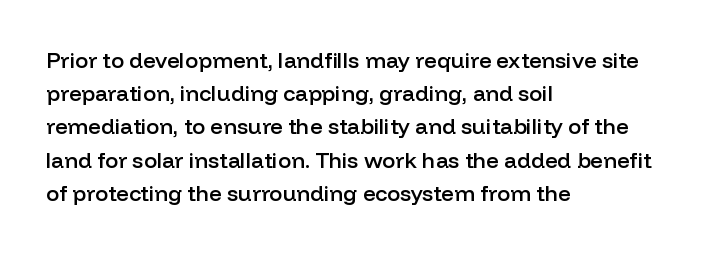
{"italic": "no", "bold": "semi", "underline": "no", "align": "left", "line_spacing": "normal", "line_spacing_ratio": 1.51, "letter_spacing": "normal", "letter_spacing_em": 0.0, "glyph_px": 22}
